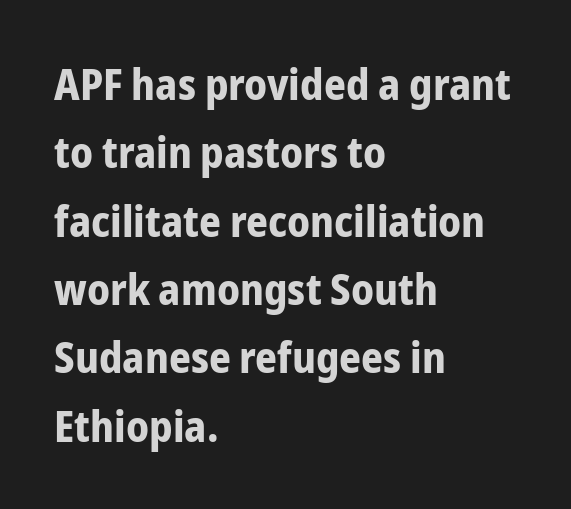
{"serif": "no", "italic": "no", "bold": "yes", "weight": "bold", "width": "condensed", "stroke_contrast": "low", "x_height": "medium", "monospaced": "no", "underline": "no", "align": "left", "line_spacing": "normal", "line_spacing_ratio": 1.59, "letter_spacing": "normal", "letter_spacing_em": 0.0, "glyph_px": 43}
